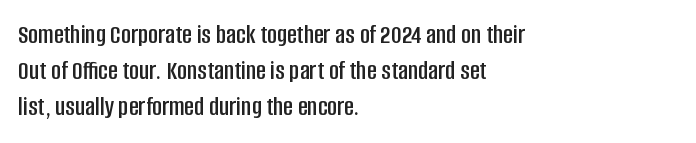
{"italic": "no", "underline": "no", "align": "left", "line_spacing": "normal", "line_spacing_ratio": 1.34, "letter_spacing": "normal", "letter_spacing_em": 0.0, "glyph_px": 27}
